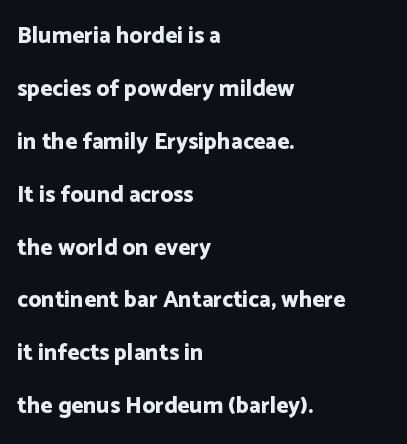
Q: Is the text bold? A: Yes.
Q: Is the text italic (slanted)? A: No, it is upright.
Q: Is the text underlined? A: No.
Q: How is the paragraph aligned? A: Left-aligned.
Q: Is the spacing between letters normal or unusually wide? A: Normal.
Q: Is the spacing between lines tight, normal or loose? A: Loose.
